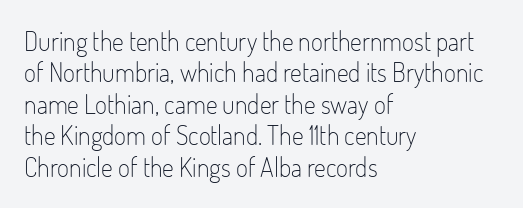
{"italic": "no", "bold": "no", "underline": "no", "align": "left", "line_spacing_ratio": 1.21, "letter_spacing": "normal", "letter_spacing_em": 0.0, "glyph_px": 26}
